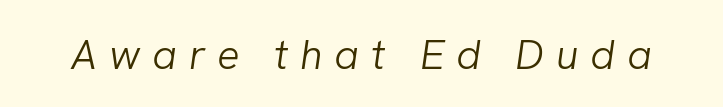
Q: Is the text bold? A: No.
Q: Is the text italic (slanted)? A: Yes, it leans right by about 8 degrees.
Q: Is the text underlined? A: No.
Q: Is the spacing between letters normal or unusually wide? A: Unusually wide.
Q: Width (condensed, normal, or wide)? A: Normal.
Q: Stroke contrast? A: Low.
Q: x-height? A: Medium.
Q: Monospaced? A: No.
